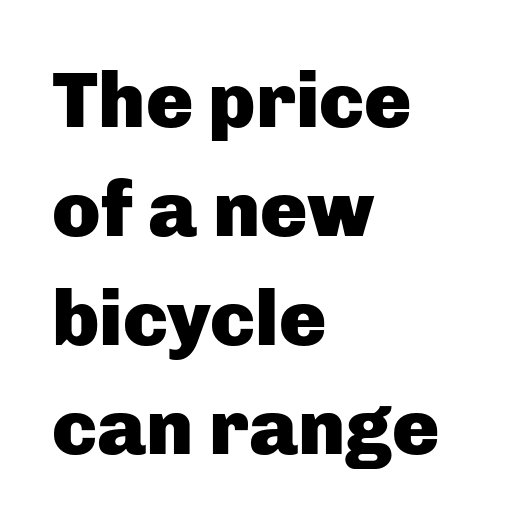
These lines carry a lot of weight — the face is fully bold. The typeface chosen for these lines omits serifs. Spacing verdict: proportional, widths tailored to each character. How are the letters spaced? Ordinarily, with no added tracking.
